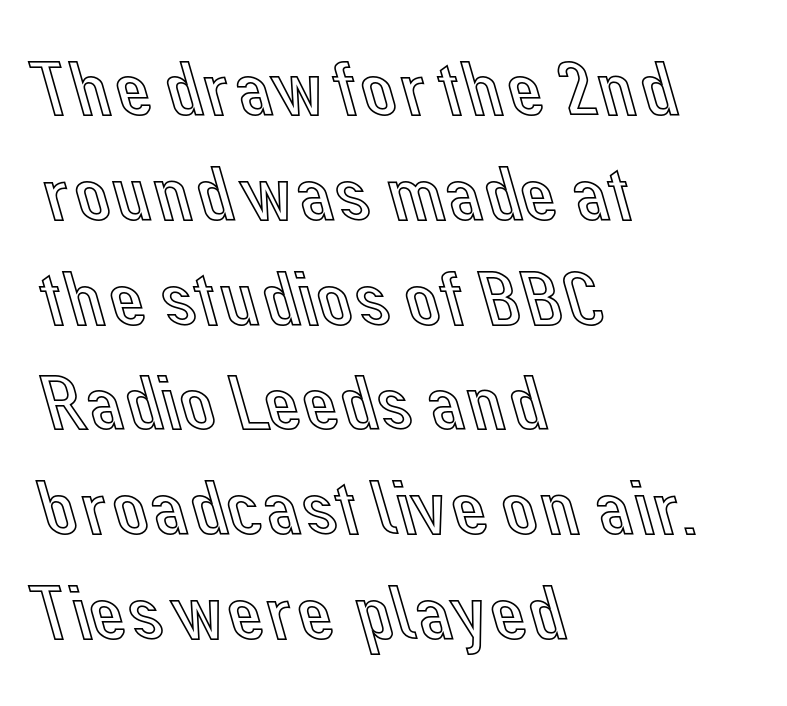
The image shows 80 px text type; set left-aligned, normal line spacing (1.31x), normal letter spacing, not underlined; a medium x-height.
